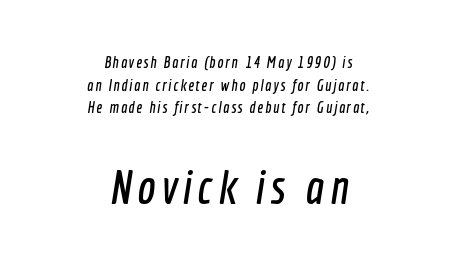
This is sans-serif lettering, the kind often seen on screens and signage. Look at the glyph heights: the lower group is clearly the bigger setting. Check the space under the baseline: it is left empty. Which margin do the lines hug? Neither — every line sits in the middle. Think of a printed novel: that variable character pitch is what you see here.
